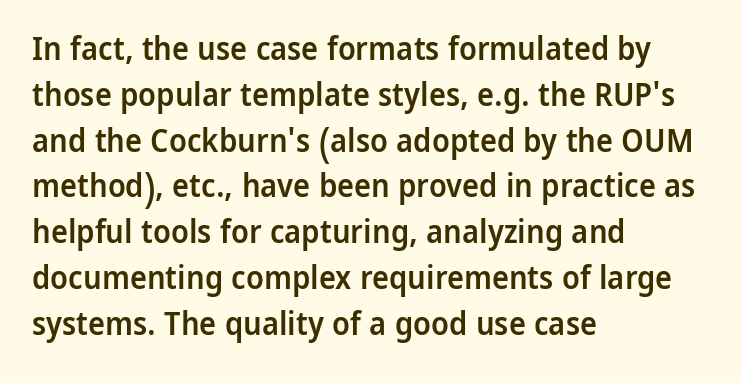
{"serif": "no", "italic": "no", "bold": "semi", "weight": "semibold", "width": "normal", "stroke_contrast": "low", "x_height": "medium", "monospaced": "no", "underline": "no", "align": "left", "line_spacing": "normal", "line_spacing_ratio": 1.43, "letter_spacing": "normal", "letter_spacing_em": 0.0, "glyph_px": 32}
